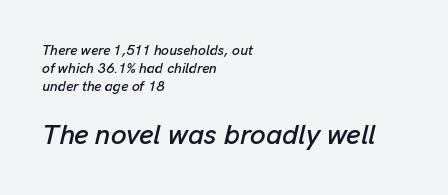
{"italic": "yes", "lean": "right", "slant_degrees": 13, "width": "normal", "stroke_contrast": "low", "x_height": "medium", "monospaced": "no", "underline": "no", "align": "left", "line_spacing": "normal", "line_spacing_ratio": 1.27, "letter_spacing": "normal", "letter_spacing_em": 0.0, "larger_block": "second", "size_ratio": 2.0, "glyph_px": 28}
